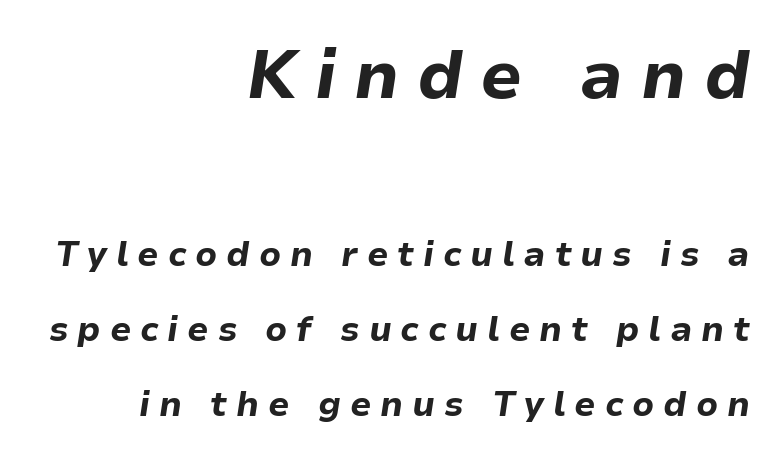
Q: Is the text bold? A: Yes.
Q: Is the text italic (slanted)? A: Yes, it leans right by about 9 degrees.
Q: Is the text underlined? A: No.
Q: How is the paragraph aligned? A: Right-aligned.
Q: Is the spacing between letters normal or unusually wide? A: Unusually wide.
Q: Is the spacing between lines tight, normal or loose? A: Loose.
Q: Which block of text is set in a larger size, the first (top) or the second (bottom)? A: The first (top) one.
Q: Width (condensed, normal, or wide)? A: Normal.
Q: Stroke contrast? A: Low.
Q: x-height? A: Medium.
Q: Monospaced? A: No.
